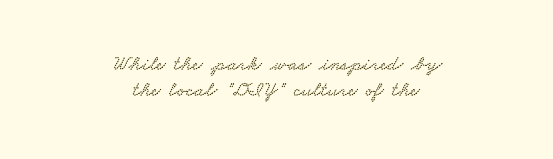
Q: Is the text underlined? A: No.
Q: How is the paragraph aligned? A: Centered.
Q: Is the spacing between letters normal or unusually wide? A: Normal.
Q: Is the spacing between lines tight, normal or loose? A: Normal.
